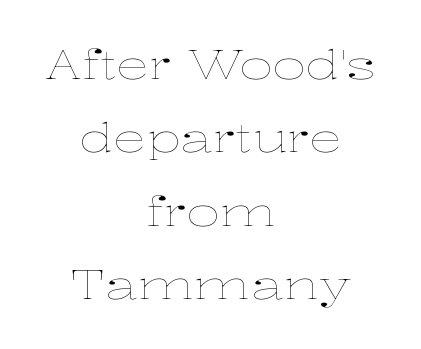
{"italic": "no", "bold": "no", "weight": "thin", "width": "wide", "stroke_contrast": "low", "x_height": "medium", "monospaced": "no", "underline": "no", "align": "center", "line_spacing_ratio": 1.79, "letter_spacing": "normal", "letter_spacing_em": 0.0, "glyph_px": 41}
